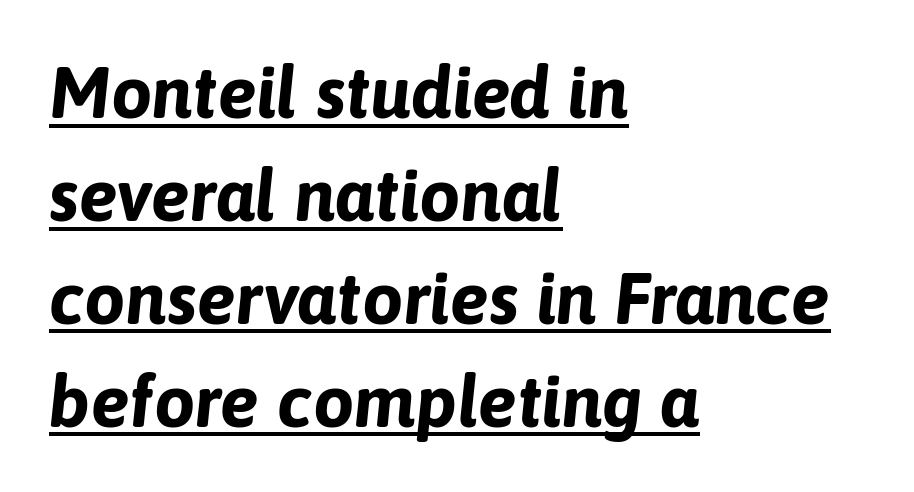
Q: Is the text bold? A: Yes.
Q: Is the text italic (slanted)? A: Yes, it leans right by about 6 degrees.
Q: Is the text underlined? A: Yes.
Q: How is the paragraph aligned? A: Left-aligned.
Q: Is the spacing between letters normal or unusually wide? A: Normal.
Q: Is the spacing between lines tight, normal or loose? A: Normal.
Q: Width (condensed, normal, or wide)? A: Normal.
Q: Stroke contrast? A: Low.
Q: x-height? A: Medium.
Q: Monospaced? A: No.
